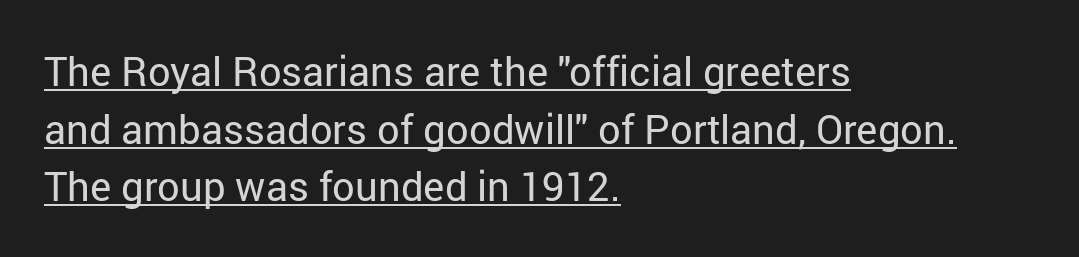
{"serif": "no", "italic": "no", "bold": "no", "weight": "regular", "width": "normal", "stroke_contrast": "low", "x_height": "medium", "monospaced": "no", "underline": "yes", "align": "left", "line_spacing": "normal", "line_spacing_ratio": 1.44, "letter_spacing": "normal", "letter_spacing_em": 0.0, "glyph_px": 40}
